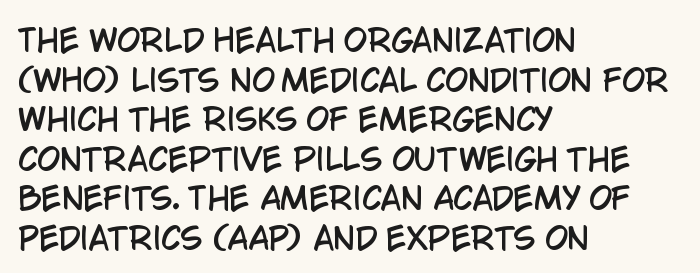
{"serif": "no", "italic": "no", "width": "condensed", "stroke_contrast": "low", "x_height": "large", "monospaced": "no", "underline": "no", "align": "left", "line_spacing": "normal", "line_spacing_ratio": 1.32, "letter_spacing": "normal", "letter_spacing_em": 0.0, "glyph_px": 30}
